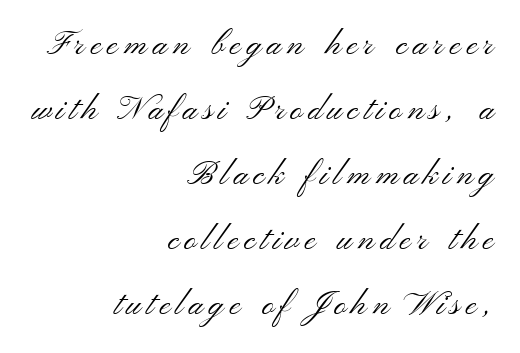
Q: Is the text bold? A: No.
Q: Is the text italic (slanted)? A: Yes.
Q: Is the typeface a serif or a sans-serif typeface? A: Sans-serif.
Q: Is the text underlined? A: No.
Q: How is the paragraph aligned? A: Right-aligned.
Q: Is the spacing between lines tight, normal or loose? A: Loose.
Q: Width (condensed, normal, or wide)? A: Wide.
Q: Stroke contrast? A: Medium.
Q: x-height? A: Small.
Q: Monospaced? A: No.
